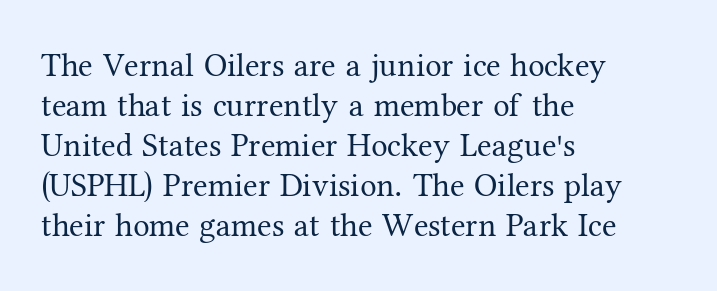
{"serif": "yes", "italic": "no", "bold": "no", "weight": "regular", "width": "normal", "stroke_contrast": "medium", "x_height": "medium", "monospaced": "no", "underline": "no", "align": "left", "line_spacing_ratio": 1.21, "letter_spacing": "normal", "letter_spacing_em": 0.0, "glyph_px": 33}
